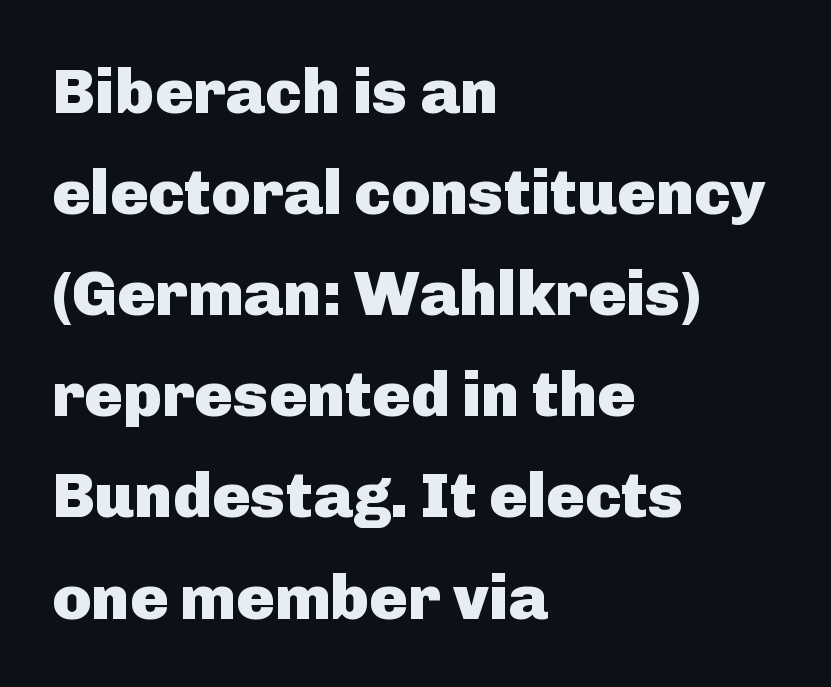
Q: Is the text bold? A: Yes.
Q: Is the text italic (slanted)? A: No, it is upright.
Q: Is the typeface a serif or a sans-serif typeface? A: Sans-serif.
Q: Is the text underlined? A: No.
Q: How is the paragraph aligned? A: Left-aligned.
Q: Is the spacing between letters normal or unusually wide? A: Normal.
Q: Is the spacing between lines tight, normal or loose? A: Normal.
Q: Width (condensed, normal, or wide)? A: Normal.
Q: Stroke contrast? A: Low.
Q: x-height? A: Medium.
Q: Monospaced? A: No.
